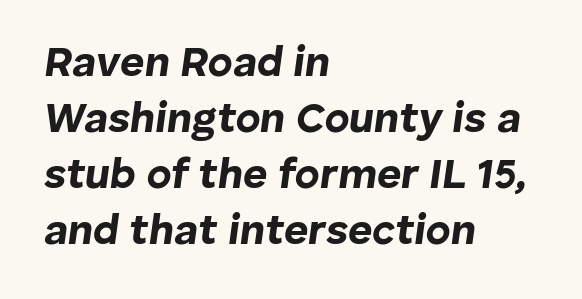
{"italic": "yes", "lean": "right", "slant_degrees": 8, "bold": "yes", "weight": "bold", "width": "normal", "stroke_contrast": "low", "x_height": "medium", "monospaced": "no", "underline": "no", "align": "left", "line_spacing": "normal", "line_spacing_ratio": 1.33, "letter_spacing": "normal", "letter_spacing_em": 0.0, "glyph_px": 42}
